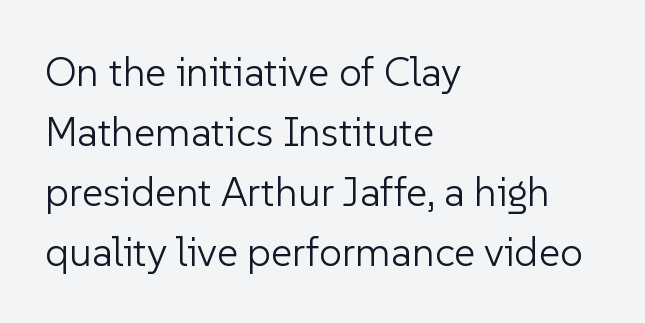
{"serif": "no", "italic": "no", "bold": "no", "weight": "light", "width": "normal", "stroke_contrast": "low", "x_height": "medium", "monospaced": "no", "underline": "no", "align": "left", "line_spacing": "normal", "line_spacing_ratio": 1.46, "letter_spacing": "normal", "letter_spacing_em": 0.0, "glyph_px": 41}
